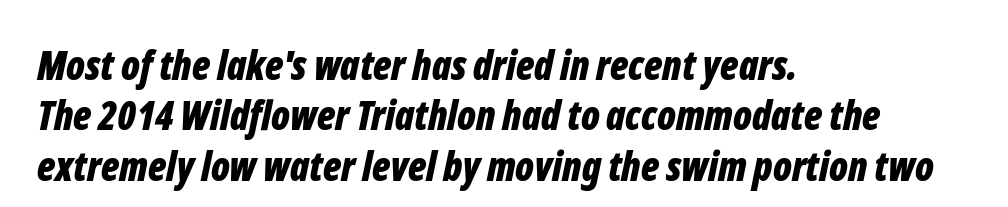
The image shows 40 px bold, condensed type, italic (leaning right); set left-aligned, normal line spacing (1.26x), normal letter spacing, not underlined; low stroke contrast and a medium x-height.
